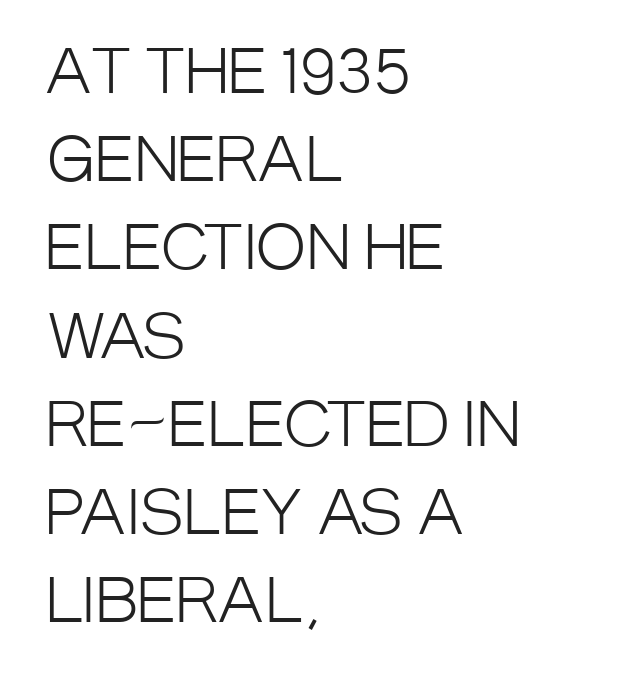
Quick note: interline space is typical. These glyphs show unthickened strokes, regular width or finer. Regarding serifs, this sample does without them. Nothing unusual about the tracking: characters are spaced as the font intends.
